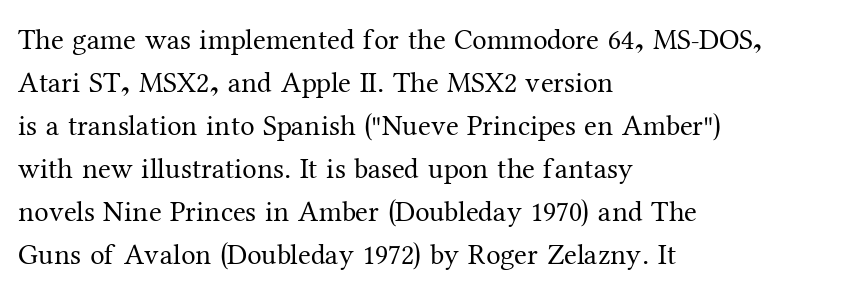
Q: Is the text bold? A: No.
Q: Is the text italic (slanted)? A: No, it is upright.
Q: Is the typeface a serif or a sans-serif typeface? A: Serif.
Q: Is the text underlined? A: No.
Q: How is the paragraph aligned? A: Left-aligned.
Q: Is the spacing between letters normal or unusually wide? A: Normal.
Q: Is the spacing between lines tight, normal or loose? A: Normal.
Q: Width (condensed, normal, or wide)? A: Normal.
Q: Stroke contrast? A: Medium.
Q: x-height? A: Medium.
Q: Monospaced? A: No.
